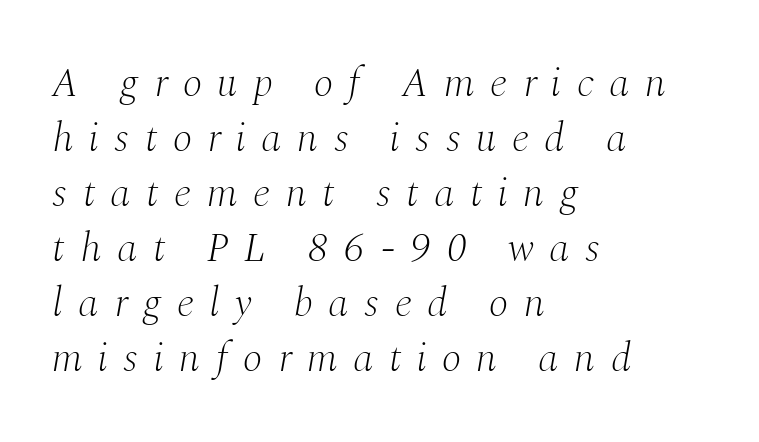
Q: Is the text bold? A: No.
Q: Is the text italic (slanted)? A: Yes, it leans right by about 10 degrees.
Q: Is the typeface a serif or a sans-serif typeface? A: Serif.
Q: Is the text underlined? A: No.
Q: How is the paragraph aligned? A: Left-aligned.
Q: Is the spacing between letters normal or unusually wide? A: Unusually wide.
Q: Is the spacing between lines tight, normal or loose? A: Normal.
Q: Width (condensed, normal, or wide)? A: Normal.
Q: Stroke contrast? A: Medium.
Q: x-height? A: Medium.
Q: Monospaced? A: No.
